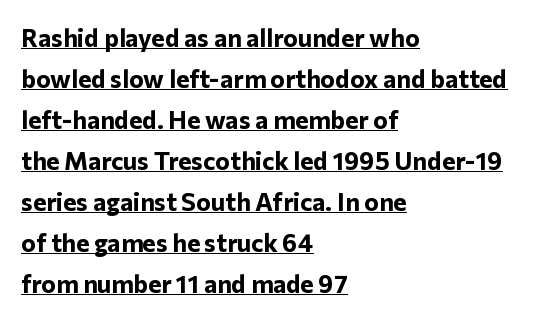
Ordinary non-slanted type is in use. Horizontal bands of white between lines are of average thickness. Typesetter's note: full bold, strokes at maximum text heaviness. Check the space under the baseline: a stroke is drawn there. Where is the straight margin? On the left. Each word holds together tightly as a unit, with standard inter-letter gaps.
